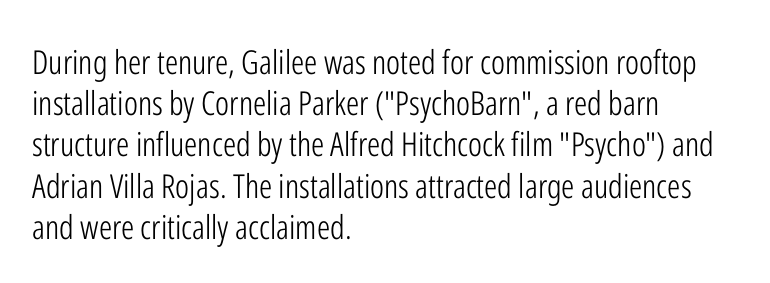
{"serif": "no", "italic": "no", "bold": "no", "weight": "light", "width": "condensed", "stroke_contrast": "low", "x_height": "medium", "monospaced": "no", "underline": "no", "align": "left", "line_spacing": "normal", "line_spacing_ratio": 1.25, "letter_spacing": "normal", "letter_spacing_em": 0.0, "glyph_px": 33}
